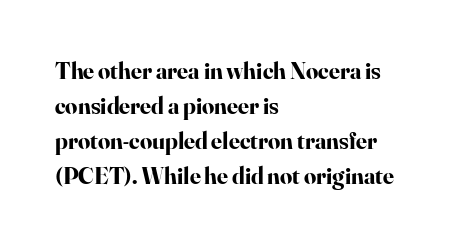
{"italic": "no", "bold": "yes", "underline": "no", "align": "left", "line_spacing": "normal", "line_spacing_ratio": 1.46, "letter_spacing": "normal", "letter_spacing_em": 0.0, "glyph_px": 24}
